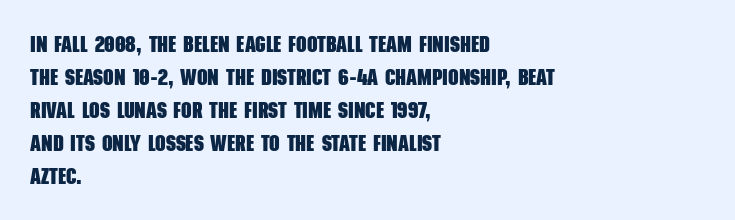
{"bold": "yes", "underline": "no", "align": "left", "line_spacing": "normal", "line_spacing_ratio": 1.43, "letter_spacing": "normal", "letter_spacing_em": 0.0, "glyph_px": 23}
